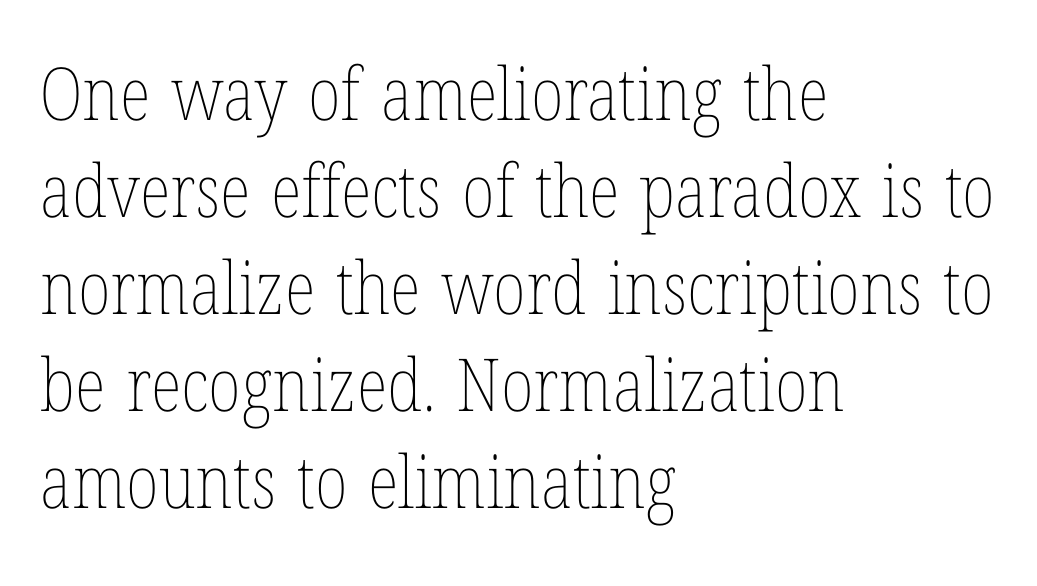
Stroke mass is kept to a normal reading level or below. Type without underlining. Tracking here is standard; glyphs follow each other at the usual distance. These lines are set flush left with a ragged right edge.
